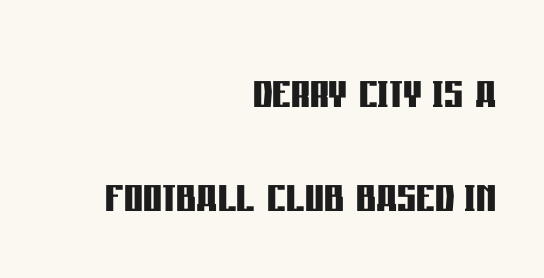
Q: Is the text bold? A: Yes.
Q: Is the text italic (slanted)? A: No, it is upright.
Q: Is the typeface a serif or a sans-serif typeface? A: Sans-serif.
Q: Is the text underlined? A: No.
Q: How is the paragraph aligned? A: Right-aligned.
Q: Is the spacing between letters normal or unusually wide? A: Normal.
Q: Width (condensed, normal, or wide)? A: Condensed.
Q: Stroke contrast? A: Low.
Q: x-height? A: Large.
Q: Monospaced? A: No.
